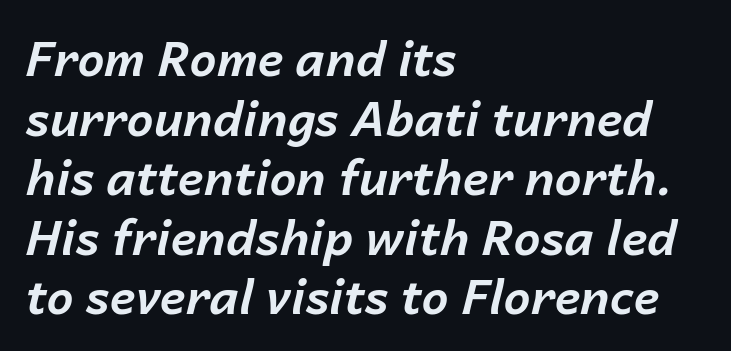
The image shows 48 px bold type, italic (leaning right); set left-aligned, line spacing 1.24x, normal letter spacing, not underlined; low stroke contrast and a medium x-height.
